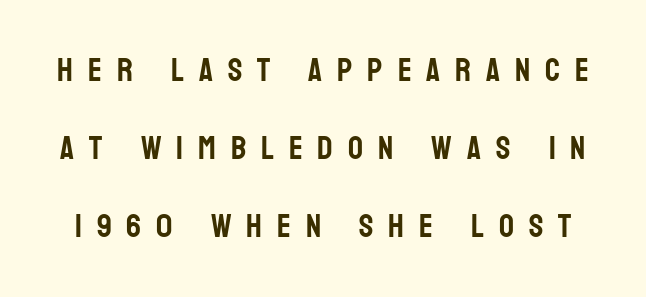
Loosely led — the rows are spread out. Spacing verdict: proportional, widths tailored to each character. The foot of each line stays bare and open. The specimen reads as upright at a glance. Font category for this specimen: sans-serif. Tracking here is generous; glyphs stand well apart from one another.
